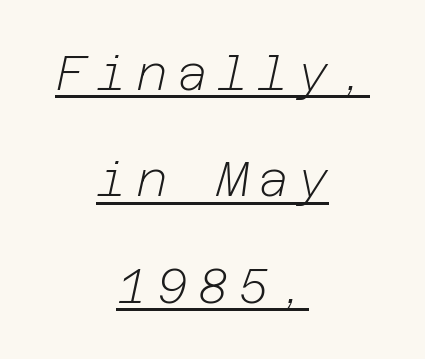
The image shows 49 px light type, italic (leaning right); set centered, loose line spacing (2.17x), underlined; low stroke contrast and a medium x-height.
